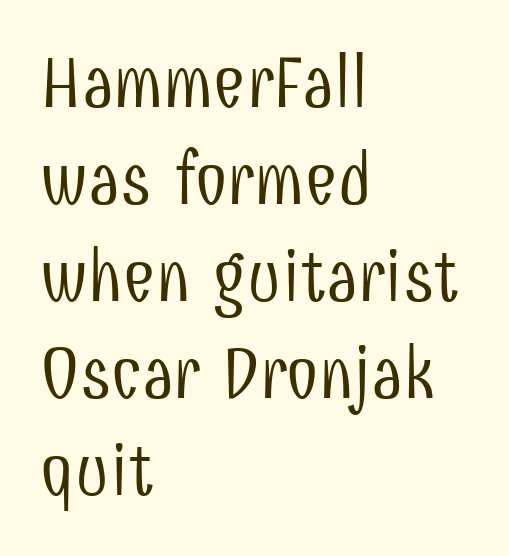
The image shows 73 px light, condensed sans-serif type, upright; set left-aligned, normal line spacing (1.33x), normal letter spacing, not underlined; low stroke contrast and a medium x-height.
